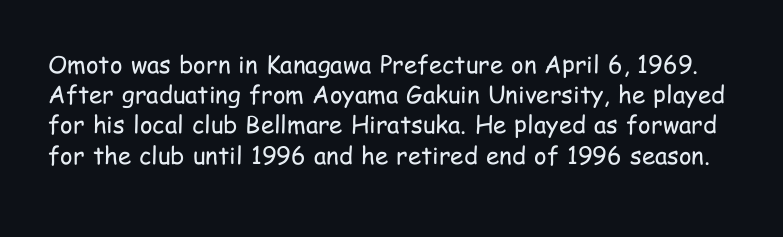
{"italic": "no", "bold": "no", "underline": "no", "line_spacing": "normal", "line_spacing_ratio": 1.26, "letter_spacing": "normal", "letter_spacing_em": 0.0, "glyph_px": 24}
